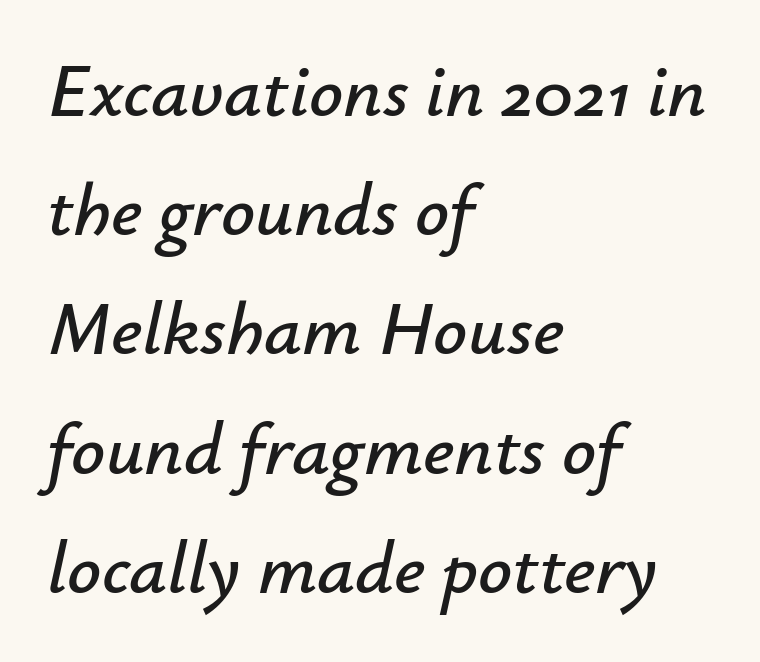
The image shows 75 px text type, italic (leaning right); set left-aligned, normal line spacing (1.59x), normal letter spacing, not underlined; low stroke contrast and a small x-height.
